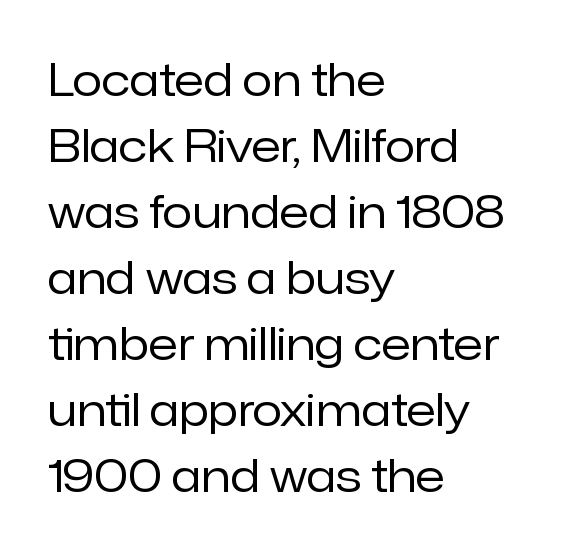
This is sans-serif lettering, the kind often seen on screens and signage. Notice how the stems are strictly vertical — no italics here. The lines in this sample share a left origin and differ only in where they stop. Stroke thickness stays within the range of a standard reading face or lighter.
